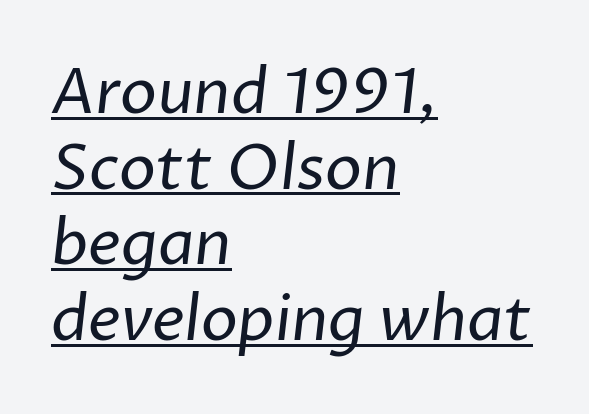
The image shows 62 px regular-weight sans-serif type; set left-aligned, line spacing 1.22x, normal letter spacing, underlined; low stroke contrast and a medium x-height.
